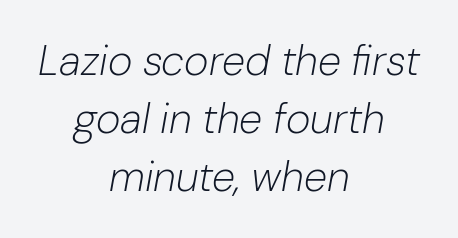
{"italic": "yes", "lean": "right", "slant_degrees": 10, "bold": "no", "weight": "light", "width": "normal", "stroke_contrast": "low", "x_height": "medium", "monospaced": "no", "underline": "no", "align": "center", "line_spacing": "normal", "line_spacing_ratio": 1.38, "letter_spacing": "normal", "letter_spacing_em": 0.0, "glyph_px": 42}
